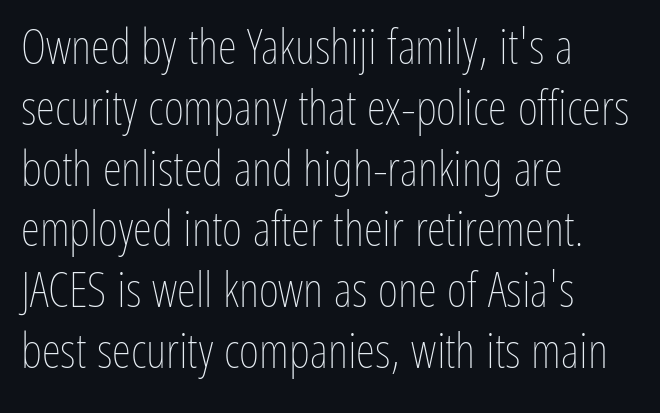
{"italic": "no", "bold": "no", "weight": "thin", "width": "condensed", "stroke_contrast": "low", "x_height": "medium", "monospaced": "no", "underline": "no", "align": "left", "line_spacing_ratio": 1.24, "letter_spacing": "normal", "letter_spacing_em": 0.0, "glyph_px": 49}
